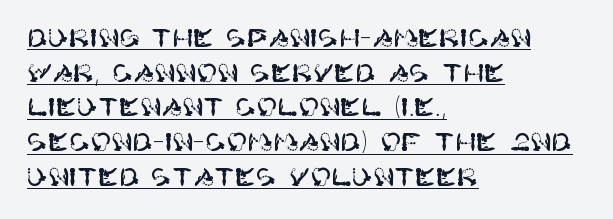
You can see a thin bar hugging the bottom of the glyphs. If you drew a ruler down the left edge, every line would touch it. The type is set solid horizontally, with unmodified tracking. Whoever set this chose a conventional vertical rhythm.
